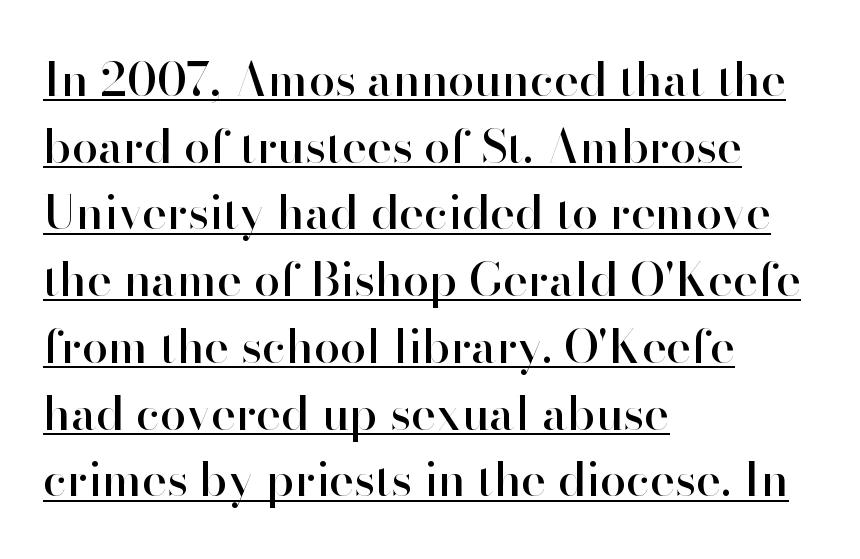
{"serif": "no", "italic": "no", "width": "normal", "stroke_contrast": "high", "x_height": "small", "monospaced": "no", "underline": "yes", "align": "left", "line_spacing": "normal", "line_spacing_ratio": 1.42, "letter_spacing": "normal", "letter_spacing_em": 0.0, "glyph_px": 47}
